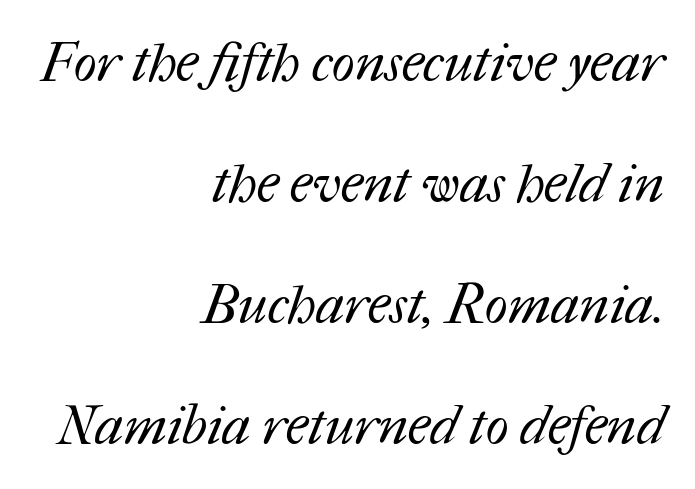
Q: Is the text bold? A: No.
Q: Is the text underlined? A: No.
Q: How is the paragraph aligned? A: Right-aligned.
Q: Is the spacing between letters normal or unusually wide? A: Normal.
Q: Is the spacing between lines tight, normal or loose? A: Loose.
Q: Width (condensed, normal, or wide)? A: Normal.
Q: Stroke contrast? A: Medium.
Q: x-height? A: Medium.
Q: Monospaced? A: No.
